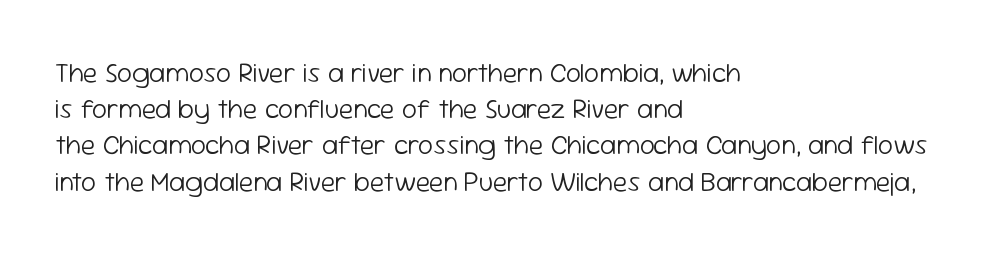
Q: Is the text bold? A: No.
Q: Is the text italic (slanted)? A: No, it is upright.
Q: Is the text underlined? A: No.
Q: How is the paragraph aligned? A: Left-aligned.
Q: Is the spacing between letters normal or unusually wide? A: Normal.
Q: Is the spacing between lines tight, normal or loose? A: Normal.
